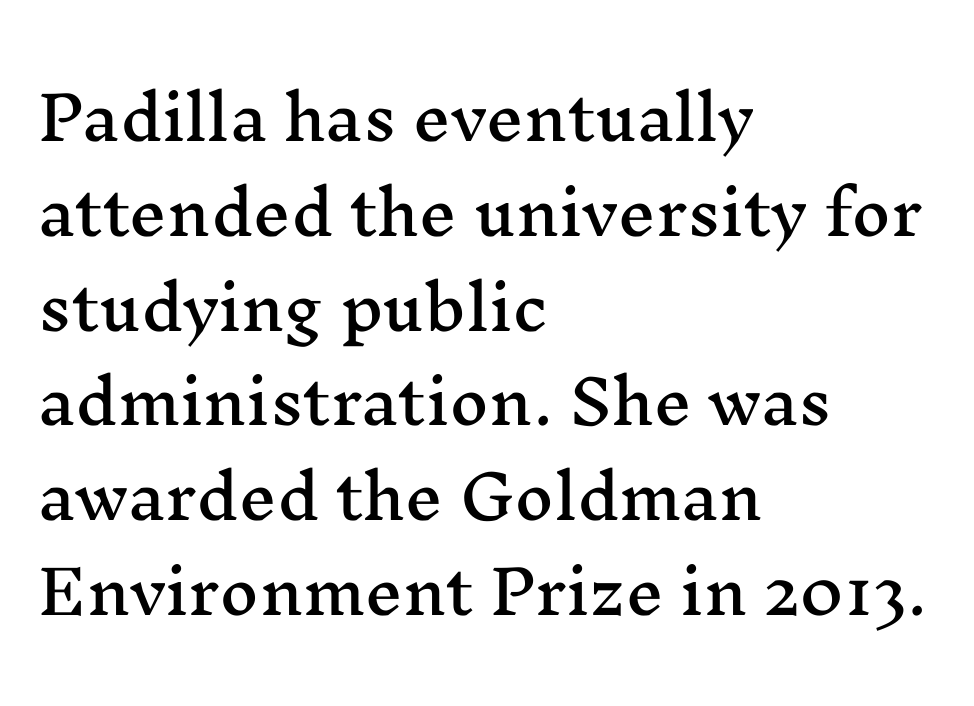
The image shows 60 px wide serif type, upright; set left-aligned, normal line spacing (1.58x), normal letter spacing, not underlined; medium stroke contrast and a medium x-height.
